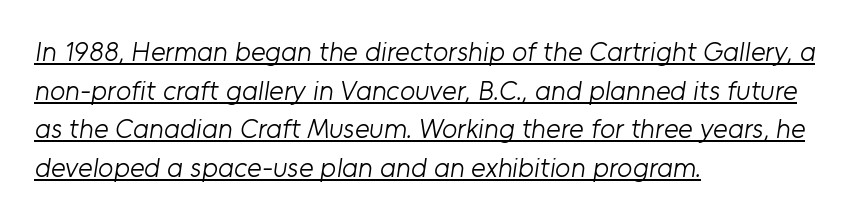
{"serif": "no", "bold": "no", "weight": "light", "width": "normal", "stroke_contrast": "low", "x_height": "medium", "monospaced": "no", "underline": "yes", "align": "left", "line_spacing": "normal", "line_spacing_ratio": 1.38, "letter_spacing": "normal", "letter_spacing_em": 0.0, "glyph_px": 28}
